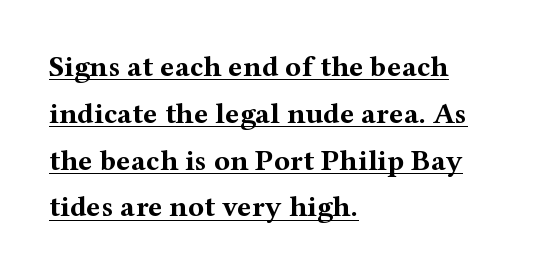
Q: Is the text bold? A: Yes.
Q: Is the text italic (slanted)? A: No, it is upright.
Q: Is the typeface a serif or a sans-serif typeface? A: Serif.
Q: Is the text underlined? A: Yes.
Q: How is the paragraph aligned? A: Left-aligned.
Q: Is the spacing between letters normal or unusually wide? A: Normal.
Q: Is the spacing between lines tight, normal or loose? A: Normal.
Q: Width (condensed, normal, or wide)? A: Wide.
Q: Stroke contrast? A: Medium.
Q: x-height? A: Medium.
Q: Monospaced? A: No.
